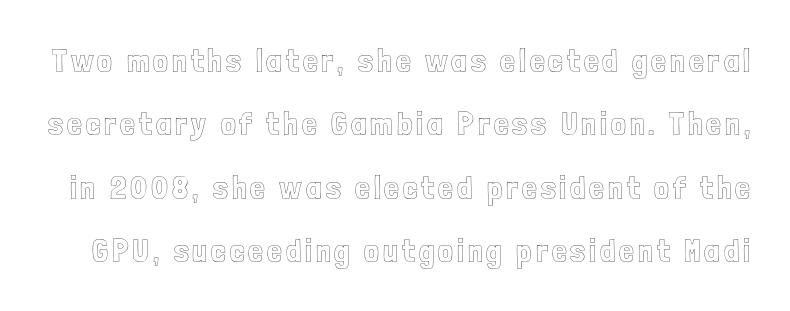
{"italic": "no", "width": "condensed", "x_height": "medium", "monospaced": "no", "underline": "no", "line_spacing": "loose", "line_spacing_ratio": 1.92, "glyph_px": 33}
